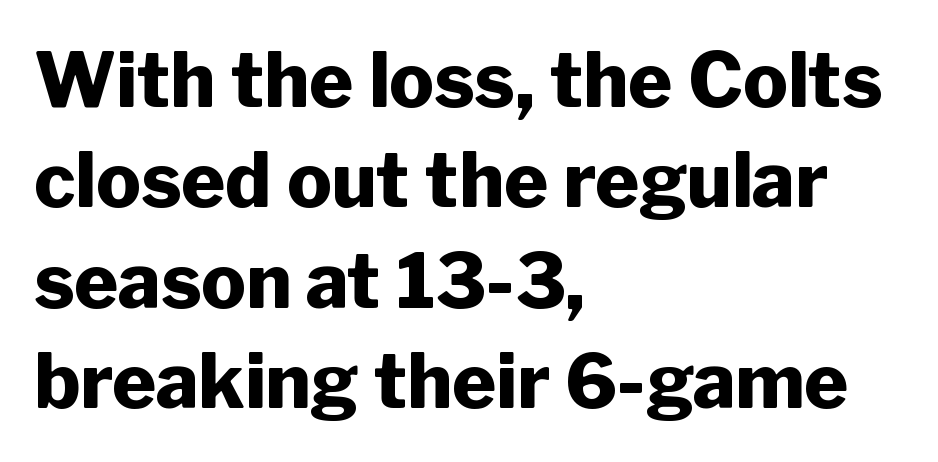
Q: Is the text bold? A: Yes.
Q: Is the text italic (slanted)? A: No, it is upright.
Q: Is the typeface a serif or a sans-serif typeface? A: Sans-serif.
Q: Is the text underlined? A: No.
Q: How is the paragraph aligned? A: Left-aligned.
Q: Is the spacing between letters normal or unusually wide? A: Normal.
Q: Is the spacing between lines tight, normal or loose? A: Normal.
Q: Width (condensed, normal, or wide)? A: Normal.
Q: Stroke contrast? A: Low.
Q: x-height? A: Medium.
Q: Monospaced? A: No.
